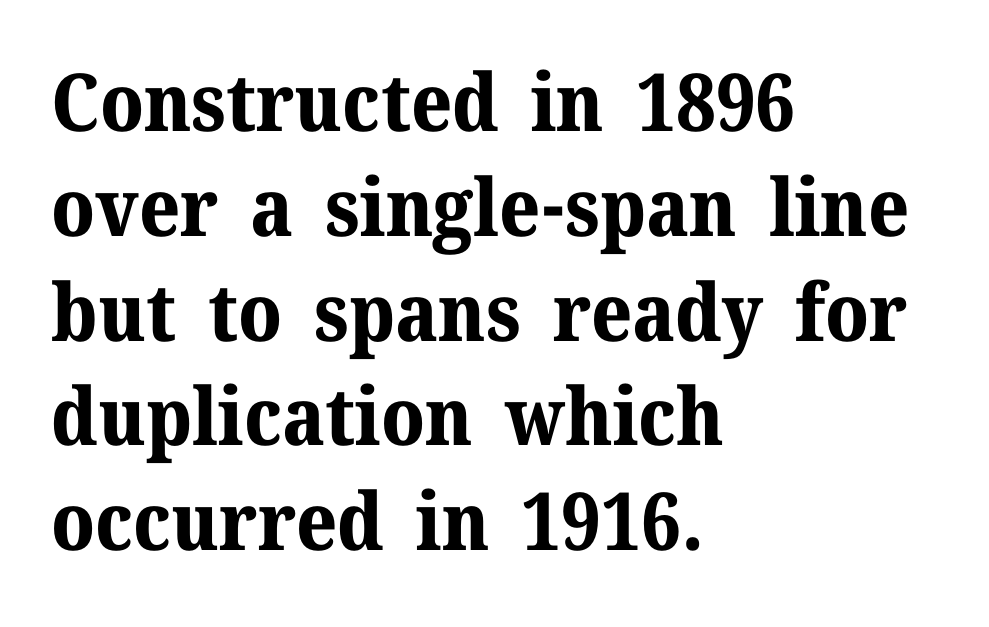
Q: Is the text bold? A: Yes.
Q: Is the text italic (slanted)? A: No, it is upright.
Q: Is the typeface a serif or a sans-serif typeface? A: Serif.
Q: Is the text underlined? A: No.
Q: How is the paragraph aligned? A: Left-aligned.
Q: Is the spacing between letters normal or unusually wide? A: Normal.
Q: Is the spacing between lines tight, normal or loose? A: Normal.
Q: Width (condensed, normal, or wide)? A: Normal.
Q: Stroke contrast? A: Medium.
Q: x-height? A: Medium.
Q: Monospaced? A: No.
